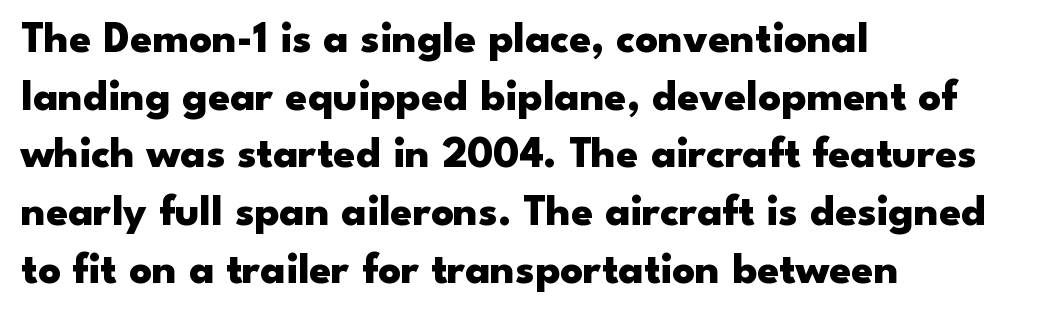
These lines are rendered in a variable-pitch font. This is sans-serif lettering, the kind often seen on screens and signage. A clean baseline with only descenders dipping below it. Stroke thickness is high; the sample reads as a true bold. Characters remain perfectly vertical along every line.
